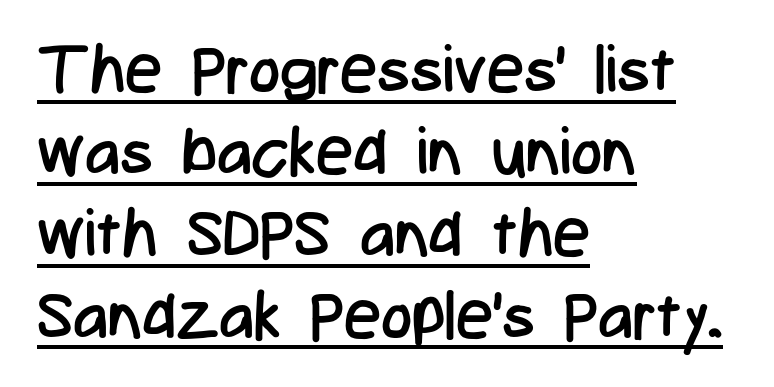
The image shows 66 px regular-weight, condensed sans-serif type, upright; set left-aligned, line spacing 1.24x, normal letter spacing, underlined; low stroke contrast and a medium x-height.
